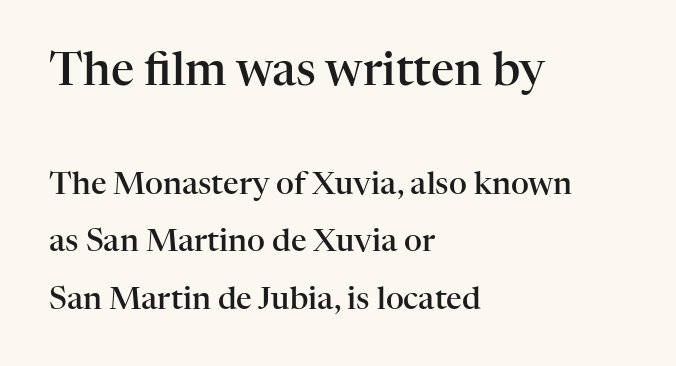
The image shows 46 px semibold serif type, upright; set left-aligned, line spacing 1.84x, normal letter spacing, not underlined; the first (top) block is 1.48x larger; high stroke contrast and a medium x-height.
